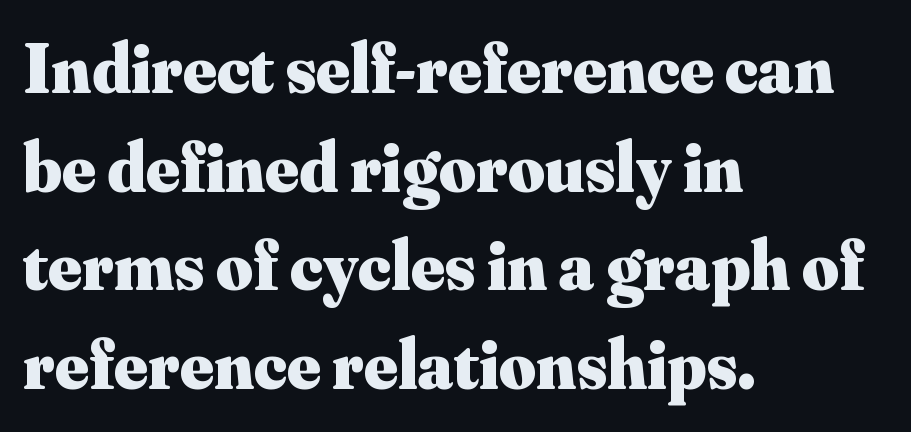
{"serif": "yes", "italic": "no", "bold": "yes", "weight": "heavy", "width": "normal", "stroke_contrast": "medium", "x_height": "small", "monospaced": "no", "underline": "no", "align": "left", "line_spacing": "normal", "line_spacing_ratio": 1.39, "letter_spacing": "normal", "letter_spacing_em": 0.0, "glyph_px": 71}
